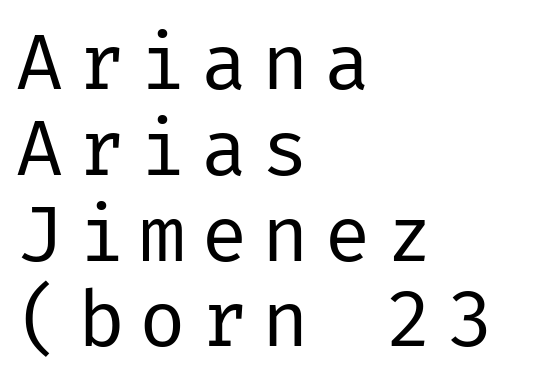
The image shows 78 px regular-weight sans-serif type, upright; set left-aligned, tight line spacing (1.1x), not underlined; low stroke contrast and a medium x-height.
